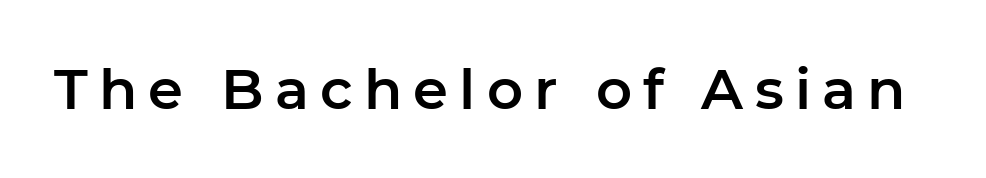
{"serif": "no", "italic": "no", "width": "normal", "stroke_contrast": "low", "x_height": "medium", "monospaced": "no", "underline": "no", "letter_spacing": "wide", "letter_spacing_em": 0.2, "glyph_px": 56}
